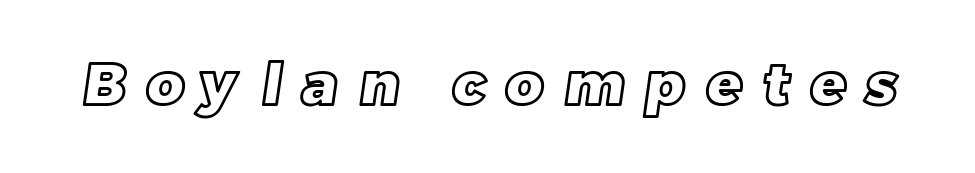
The image shows 58 px text type; set unusually wide letter spacing (+0.36 em), not underlined; a large x-height.
